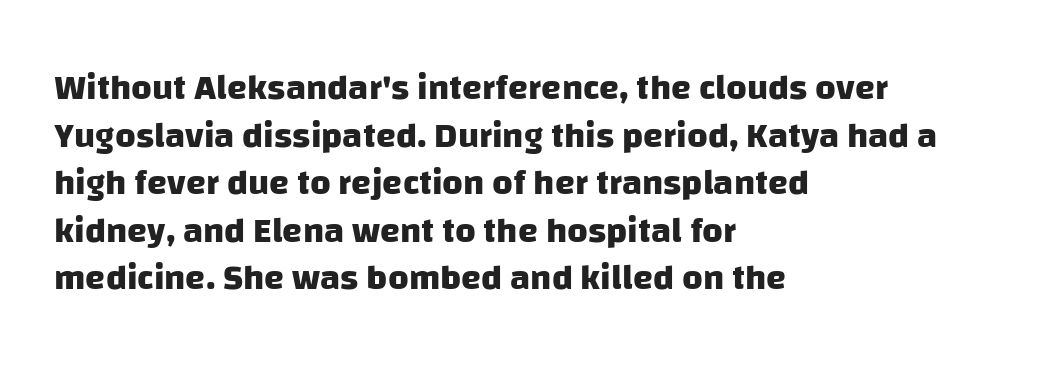
The image shows 36 px heavy sans-serif type; set left-aligned, normal line spacing (1.32x), normal letter spacing, not underlined; low stroke contrast and a large x-height.
